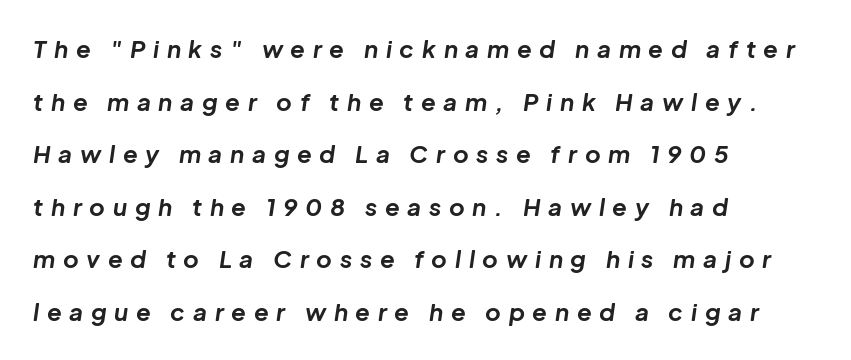
Q: Is the text bold? A: Yes.
Q: Is the text italic (slanted)? A: Yes, it leans right by about 8 degrees.
Q: Is the text underlined? A: No.
Q: How is the paragraph aligned? A: Left-aligned.
Q: Is the spacing between letters normal or unusually wide? A: Unusually wide.
Q: Is the spacing between lines tight, normal or loose? A: Loose.
